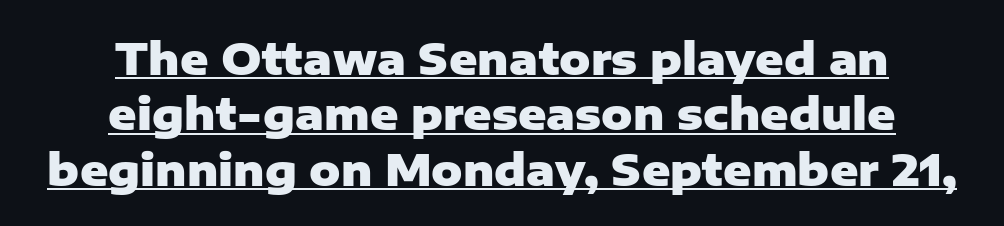
Q: Is the text bold? A: Yes.
Q: Is the text italic (slanted)? A: No, it is upright.
Q: Is the typeface a serif or a sans-serif typeface? A: Sans-serif.
Q: Is the text underlined? A: Yes.
Q: How is the paragraph aligned? A: Centered.
Q: Is the spacing between letters normal or unusually wide? A: Normal.
Q: Is the spacing between lines tight, normal or loose? A: Normal.
Q: Width (condensed, normal, or wide)? A: Normal.
Q: Stroke contrast? A: Low.
Q: x-height? A: Medium.
Q: Monospaced? A: No.
